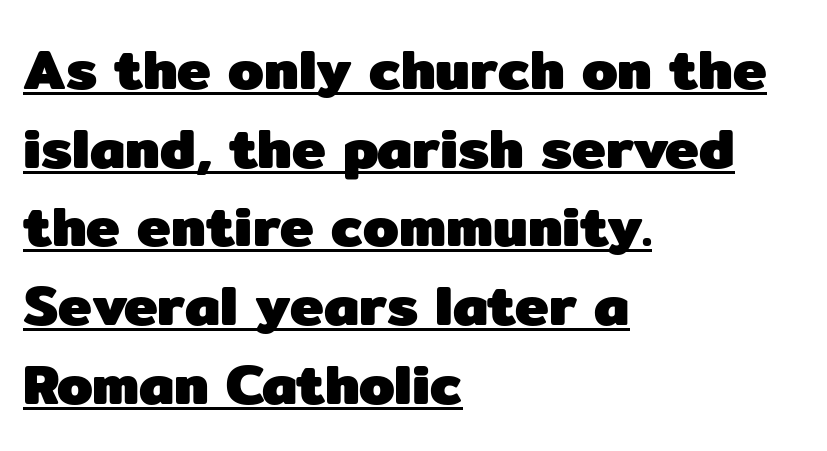
The image shows 57 px heavy sans-serif type, upright; set left-aligned, normal line spacing (1.38x), normal letter spacing, underlined; low stroke contrast and a medium x-height.
